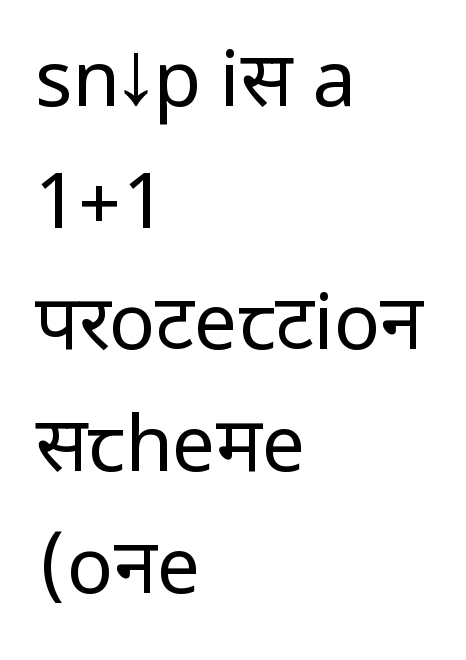
The letters stand upright; this is a roman face. All the whitespace from short lines collects on the right. Ink coverage per letter is moderate at most. This sample uses a sans-serif face.
